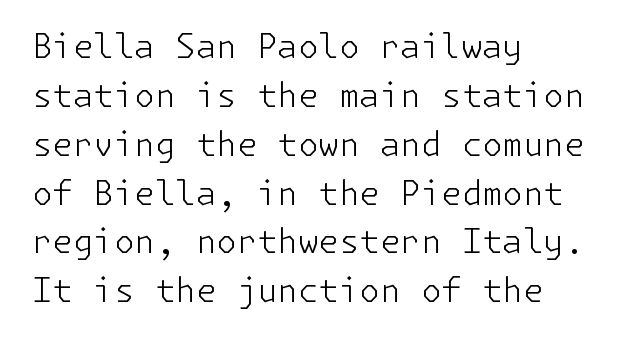
This rendering features lettering with no underline. These lines were composed using upright roman letters. The face used here is a sans, in the tradition of grotesques and geometrics. Inter-character spacing is left at the font's built-in metrics.
